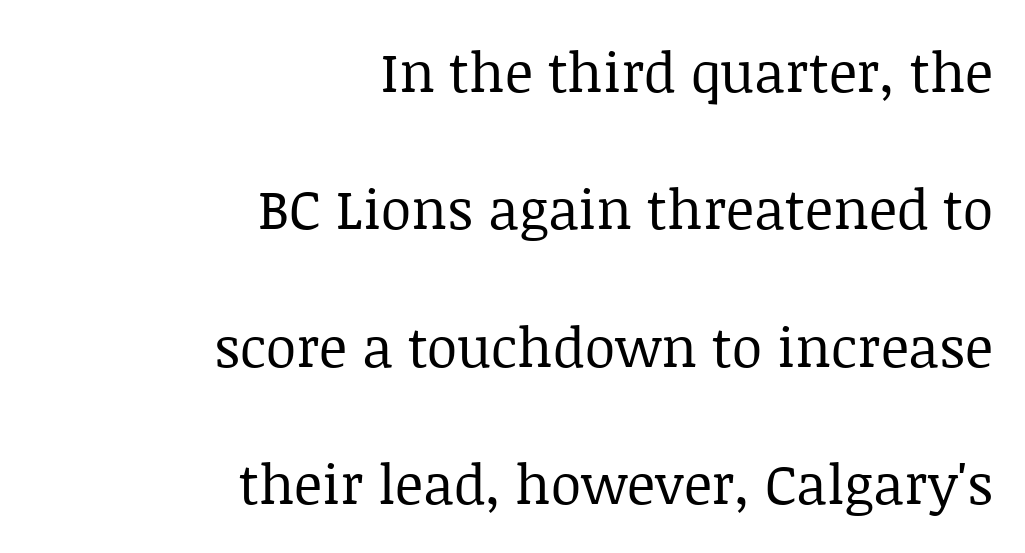
The image shows 55 px regular-weight serif type, upright; set right-aligned, loose line spacing (2.5x), normal letter spacing, not underlined; low stroke contrast and a large x-height.
